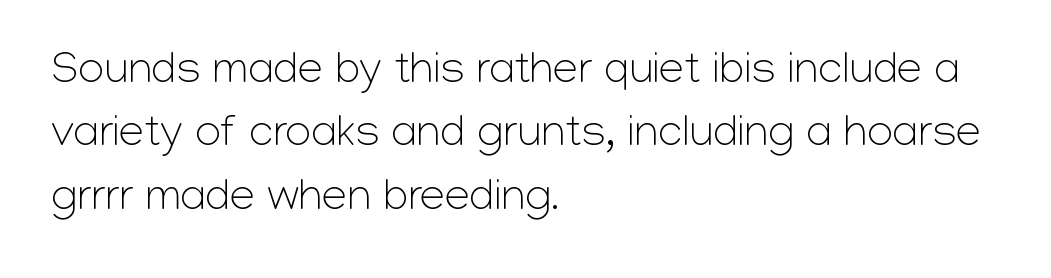
The leading is moderate, giving the passage an even texture. A typesetter would call this zero additional tracking. The passage is arranged the way most books set body copy — flush left. Rendered with straight, roman letterforms.
